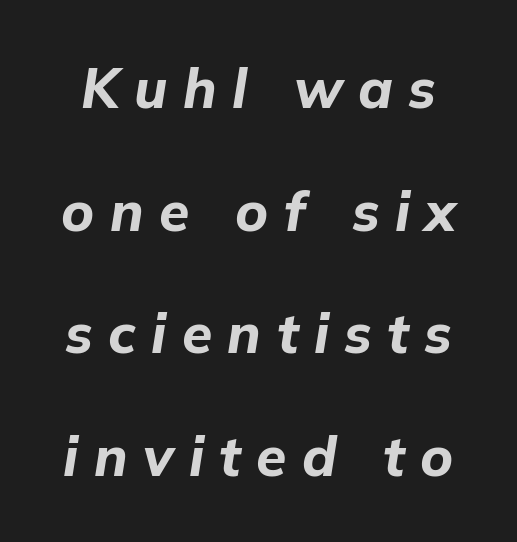
Q: Is the text bold? A: Yes.
Q: Is the text italic (slanted)? A: Yes, it leans right by about 9 degrees.
Q: Is the text underlined? A: No.
Q: Is the spacing between letters normal or unusually wide? A: Unusually wide.
Q: Is the spacing between lines tight, normal or loose? A: Loose.
Q: Width (condensed, normal, or wide)? A: Normal.
Q: Stroke contrast? A: Low.
Q: x-height? A: Medium.
Q: Monospaced? A: No.
